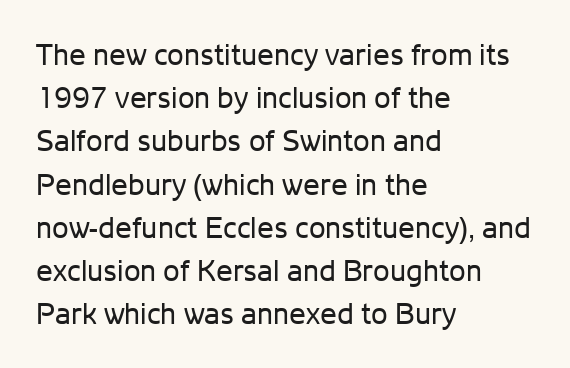
Q: Is the text bold? A: No.
Q: Is the text italic (slanted)? A: No, it is upright.
Q: Is the typeface a serif or a sans-serif typeface? A: Sans-serif.
Q: Is the text underlined? A: No.
Q: How is the paragraph aligned? A: Left-aligned.
Q: Is the spacing between letters normal or unusually wide? A: Normal.
Q: Is the spacing between lines tight, normal or loose? A: Normal.
Q: Width (condensed, normal, or wide)? A: Normal.
Q: Stroke contrast? A: Low.
Q: x-height? A: Medium.
Q: Monospaced? A: No.
